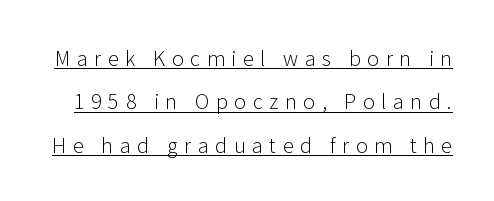
Q: Is the text bold? A: No.
Q: Is the text italic (slanted)? A: No, it is upright.
Q: Is the text underlined? A: Yes.
Q: Is the spacing between letters normal or unusually wide? A: Unusually wide.
Q: Is the spacing between lines tight, normal or loose? A: Loose.
